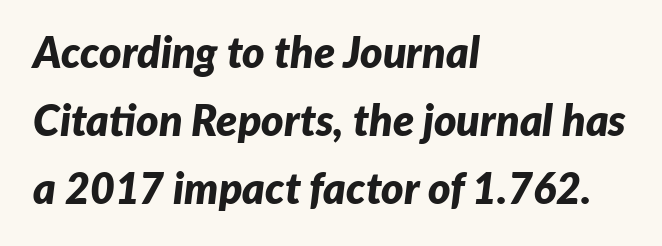
The image shows 43 px bold type, italic (leaning right); set left-aligned, normal line spacing (1.58x), normal letter spacing, not underlined; low stroke contrast and a medium x-height.
